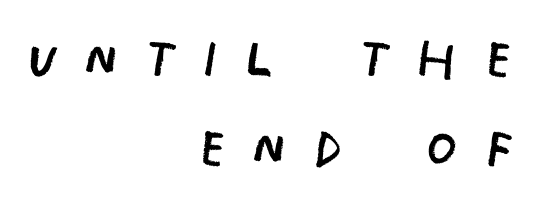
{"serif": "no", "bold": "no", "weight": "regular", "width": "condensed", "stroke_contrast": "low", "x_height": "large", "monospaced": "no", "underline": "no", "align": "right", "line_spacing": "normal", "line_spacing_ratio": 1.27, "letter_spacing": "wide", "letter_spacing_em": 0.39, "glyph_px": 70}
